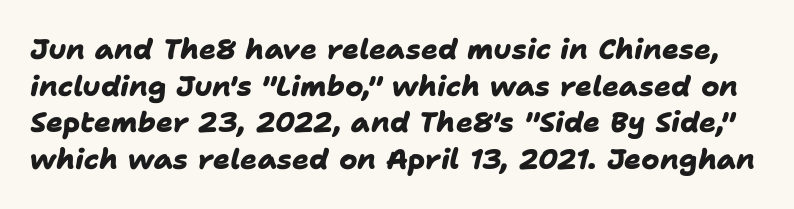
{"serif": "no", "bold": "yes", "weight": "heavy", "width": "normal", "stroke_contrast": "low", "x_height": "medium", "monospaced": "no", "underline": "no", "line_spacing": "normal", "line_spacing_ratio": 1.31, "letter_spacing": "normal", "letter_spacing_em": 0.0, "glyph_px": 28}
